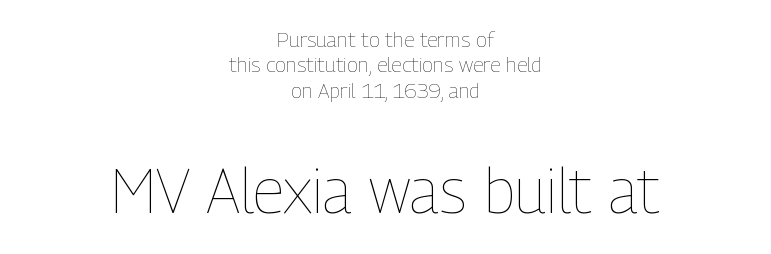
{"italic": "no", "bold": "no", "weight": "thin", "width": "condensed", "stroke_contrast": "low", "x_height": "medium", "monospaced": "no", "underline": "no", "align": "center", "line_spacing_ratio": 1.21, "letter_spacing": "normal", "letter_spacing_em": 0.0, "larger_block": "second", "size_ratio": 2.95, "glyph_px": 62}
